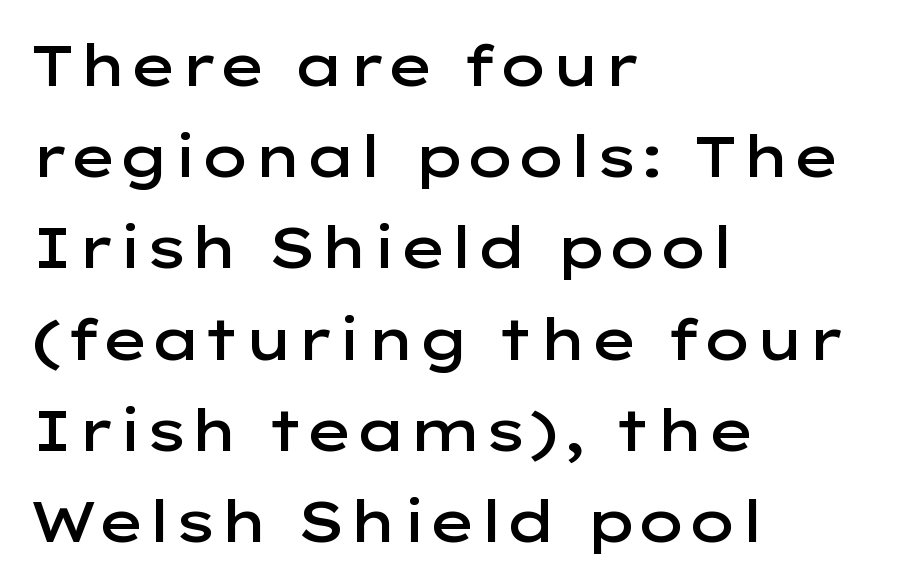
Q: Is the text bold? A: Semi-bold.
Q: Is the text italic (slanted)? A: No, it is upright.
Q: Is the typeface a serif or a sans-serif typeface? A: Sans-serif.
Q: Is the text underlined? A: No.
Q: How is the paragraph aligned? A: Left-aligned.
Q: Is the spacing between letters normal or unusually wide? A: Normal.
Q: Is the spacing between lines tight, normal or loose? A: Normal.
Q: Width (condensed, normal, or wide)? A: Wide.
Q: Stroke contrast? A: Low.
Q: x-height? A: Medium.
Q: Monospaced? A: No.
